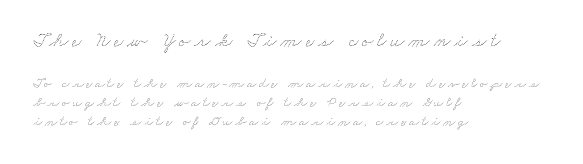
The image shows 20 px text type; set left-aligned, normal line spacing (1.38x), not underlined; the first (top) block is 1.43x larger.
